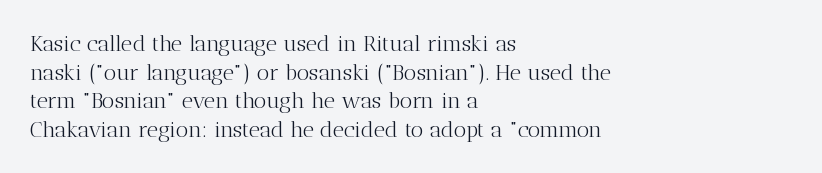
The image shows 22 px text type, upright; set left-aligned, normal line spacing (1.3x), normal letter spacing, not underlined.
